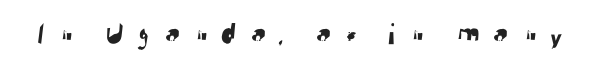
{"serif": "no", "width": "normal", "stroke_contrast": "low", "x_height": "medium", "monospaced": "no", "underline": "no", "letter_spacing": "wide", "letter_spacing_em": 0.38, "glyph_px": 30}
